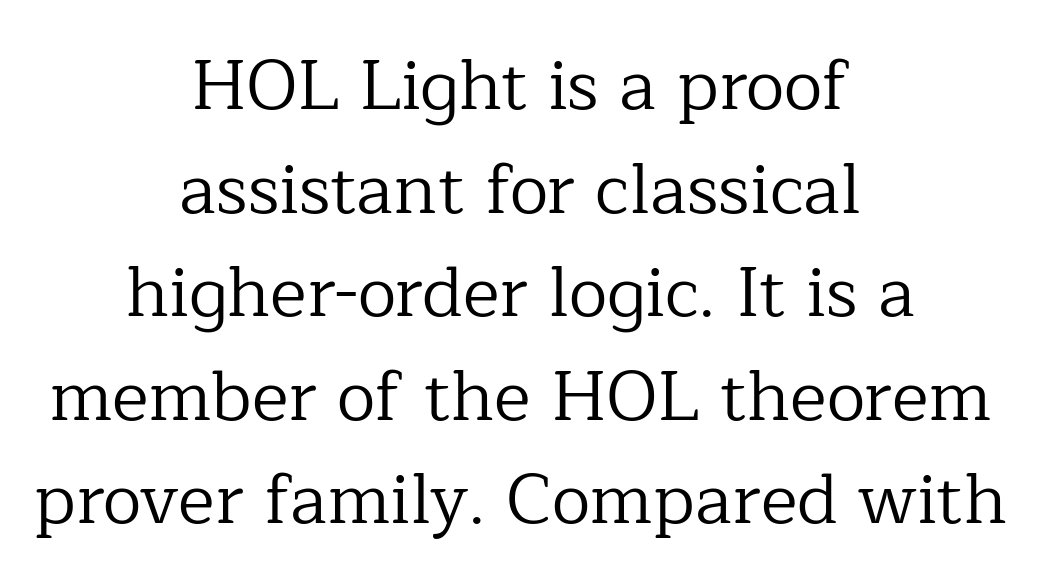
The image shows 70 px regular-weight serif type, upright; set centered, normal line spacing (1.48x), normal letter spacing, not underlined; low stroke contrast and a medium x-height.
